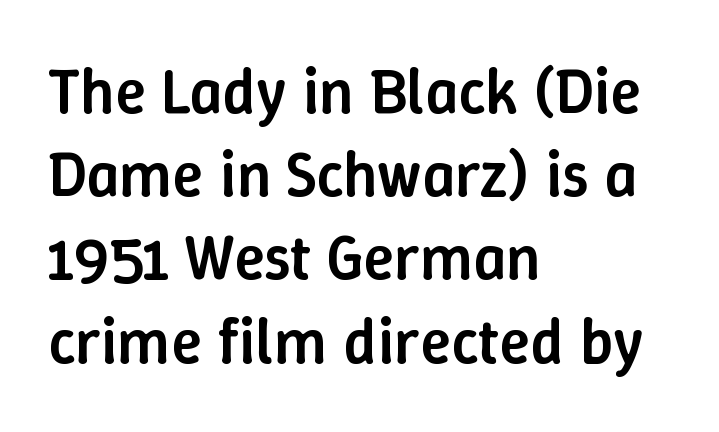
These lines are rendered in a variable-pitch font. Firm but not heavy-handed strokes: this text is semibold. The foot of each line stays bare and open. Reading down the block, your eye returns to a fixed left position each line. This sample keeps an unexceptional amount of space between lines. The rendering keeps characters at their native spacing.
